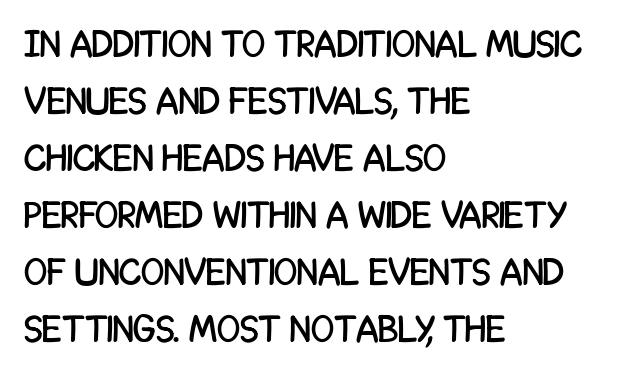
The image shows 38 px condensed sans-serif type, upright; set left-aligned, normal line spacing (1.5x), normal letter spacing, not underlined; low stroke contrast and a large x-height.
